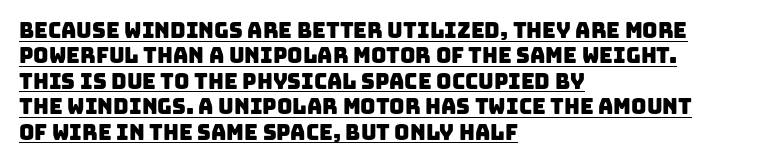
Q: Is the text underlined? A: Yes.
Q: How is the paragraph aligned? A: Left-aligned.
Q: Is the spacing between letters normal or unusually wide? A: Normal.
